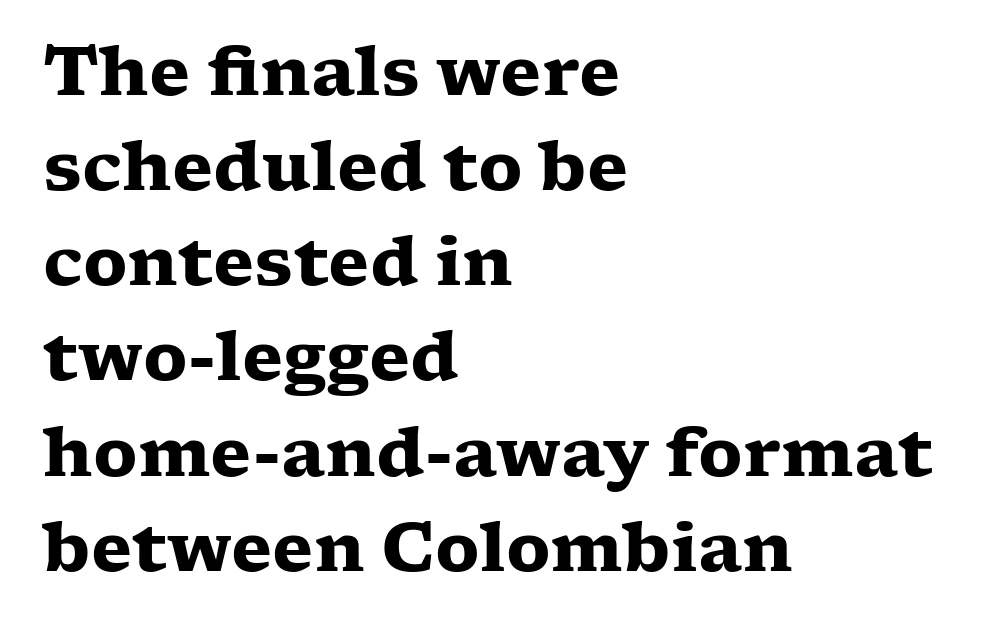
{"serif": "yes", "italic": "no", "bold": "yes", "weight": "heavy", "width": "wide", "stroke_contrast": "low", "x_height": "medium", "monospaced": "no", "underline": "no", "align": "left", "line_spacing": "normal", "line_spacing_ratio": 1.42, "letter_spacing": "normal", "letter_spacing_em": 0.0, "glyph_px": 67}
